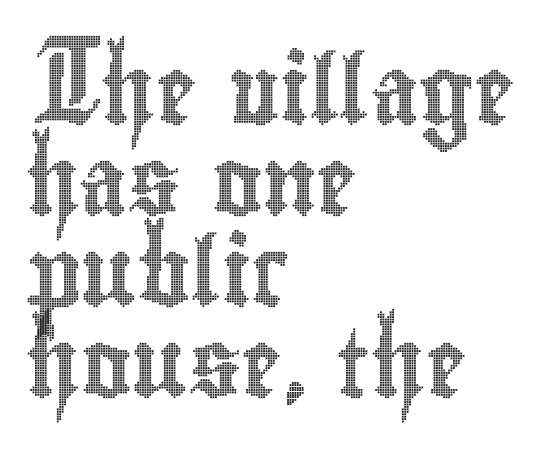
The image shows 68 px condensed type, upright; set left-aligned, normal line spacing (1.34x), normal letter spacing, not underlined; a small x-height.
